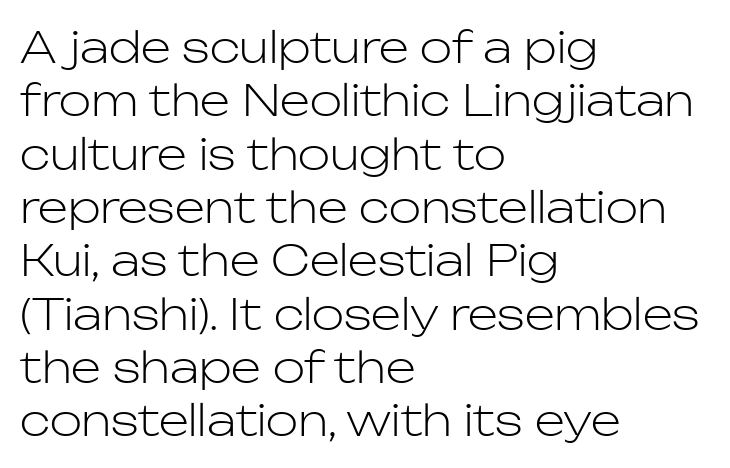
{"serif": "no", "italic": "no", "bold": "no", "weight": "light", "width": "normal", "stroke_contrast": "low", "x_height": "medium", "monospaced": "no", "underline": "no", "align": "left", "line_spacing_ratio": 1.24, "letter_spacing": "normal", "letter_spacing_em": 0.0, "glyph_px": 43}
